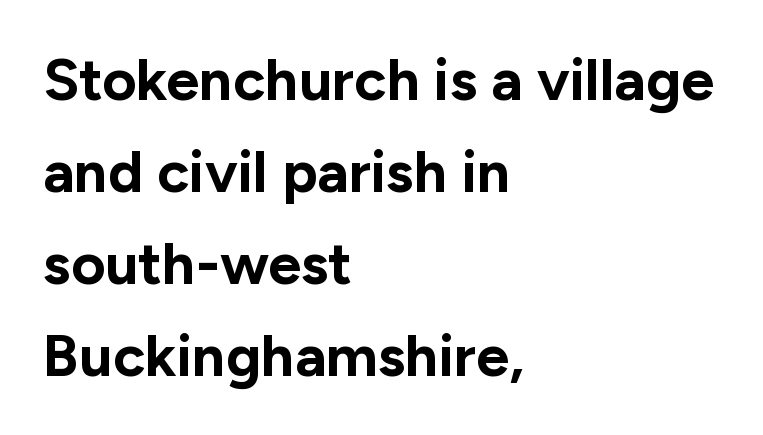
The image shows 59 px bold sans-serif type, upright; set left-aligned, normal line spacing (1.56x), normal letter spacing, not underlined; low stroke contrast and a medium x-height.
